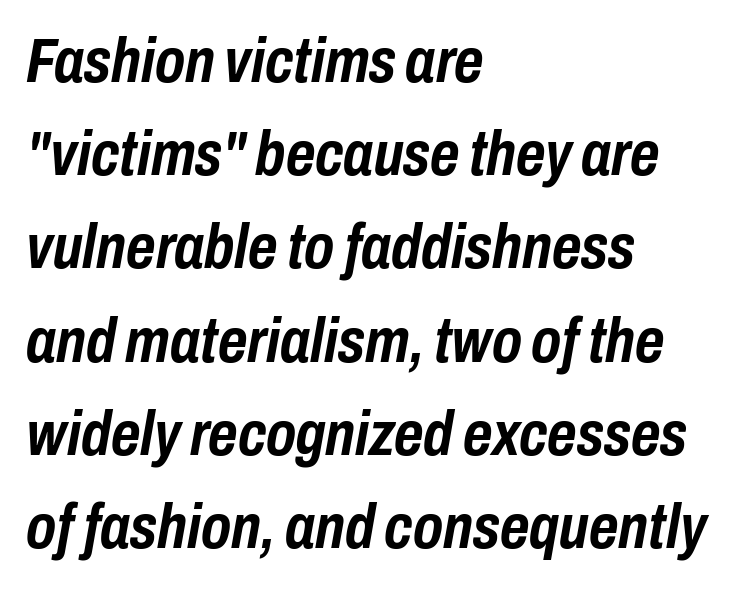
The image shows 63 px semibold, condensed type, italic (leaning right); set left-aligned, normal line spacing (1.48x), normal letter spacing, not underlined; low stroke contrast and a medium x-height.
